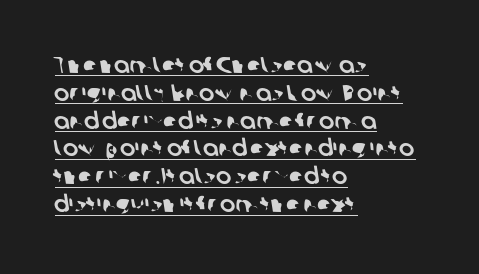
{"underline": "yes", "align": "left", "line_spacing_ratio": 1.21, "letter_spacing": "normal", "letter_spacing_em": 0.0, "glyph_px": 23}
